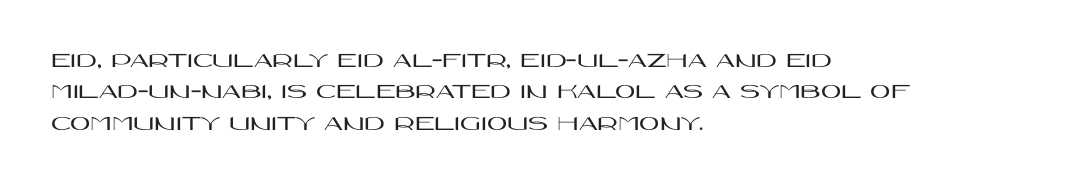
The image shows 22 px text type, upright; set left-aligned, normal line spacing (1.43x), normal letter spacing, not underlined.
